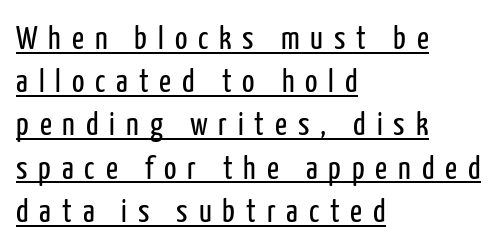
The image shows 33 px regular-weight, condensed sans-serif type, upright; set left-aligned, normal line spacing (1.31x), unusually wide letter spacing (+0.33 em), underlined; low stroke contrast and a medium x-height.
